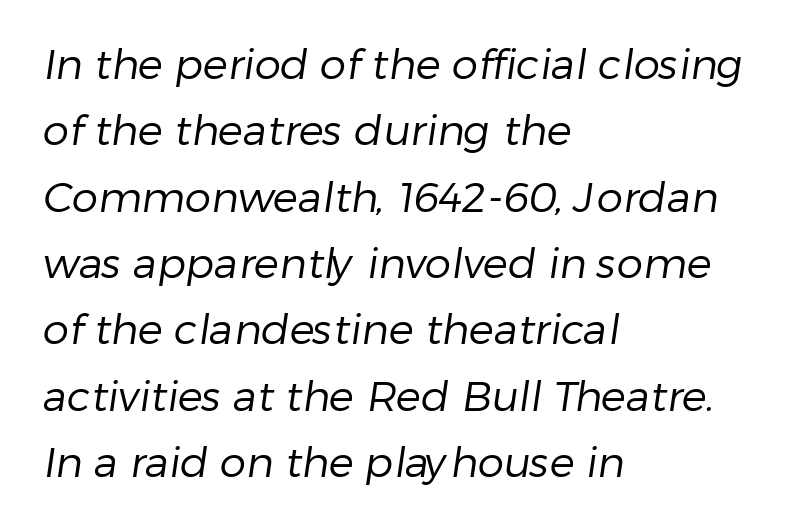
Q: Is the text bold? A: No.
Q: Is the typeface a serif or a sans-serif typeface? A: Sans-serif.
Q: Is the text underlined? A: No.
Q: How is the paragraph aligned? A: Left-aligned.
Q: Is the spacing between letters normal or unusually wide? A: Normal.
Q: Is the spacing between lines tight, normal or loose? A: Normal.
Q: Width (condensed, normal, or wide)? A: Normal.
Q: Stroke contrast? A: Low.
Q: x-height? A: Medium.
Q: Monospaced? A: No.
